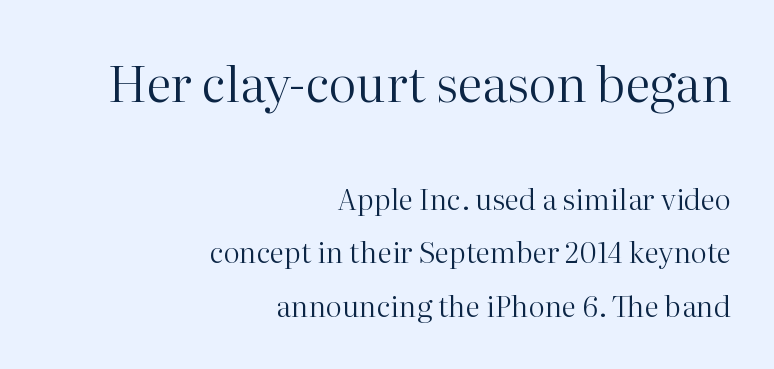
The image shows 50 px regular-weight serif type, upright; set right-aligned, line spacing 1.84x, normal letter spacing, not underlined; the first (top) block is 1.72x larger; high stroke contrast and a medium x-height.
